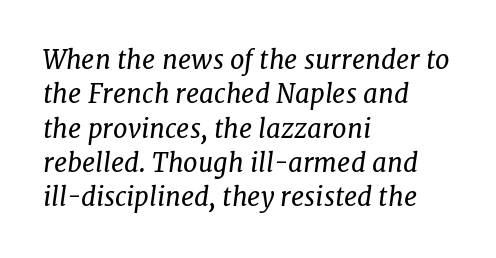
Q: Is the text bold? A: No.
Q: Is the text italic (slanted)? A: Yes, it leans right by about 7 degrees.
Q: Is the text underlined? A: No.
Q: How is the paragraph aligned? A: Left-aligned.
Q: Is the spacing between letters normal or unusually wide? A: Normal.
Q: Is the spacing between lines tight, normal or loose? A: Normal.
